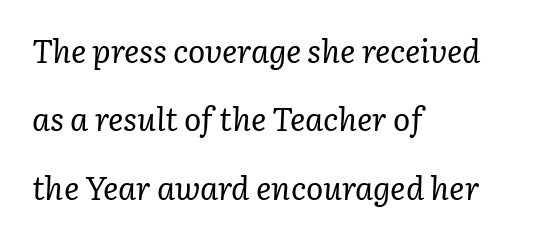
Q: Is the text bold? A: No.
Q: Is the text italic (slanted)? A: Yes, it leans right by about 3 degrees.
Q: Is the typeface a serif or a sans-serif typeface? A: Serif.
Q: Is the text underlined? A: No.
Q: How is the paragraph aligned? A: Left-aligned.
Q: Is the spacing between letters normal or unusually wide? A: Normal.
Q: Is the spacing between lines tight, normal or loose? A: Loose.
Q: Width (condensed, normal, or wide)? A: Normal.
Q: Stroke contrast? A: Low.
Q: x-height? A: Medium.
Q: Monospaced? A: No.
